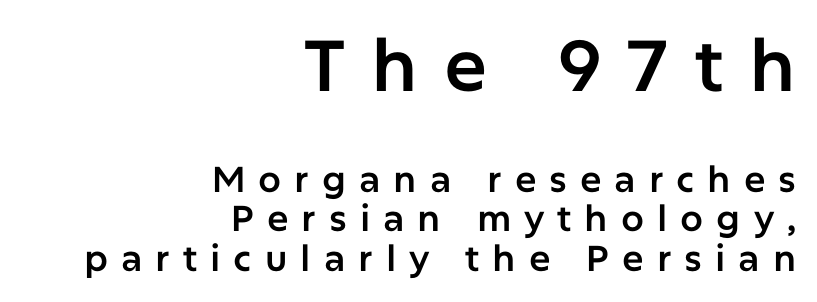
Q: Is the text italic (slanted)? A: No, it is upright.
Q: Is the typeface a serif or a sans-serif typeface? A: Sans-serif.
Q: Is the text underlined? A: No.
Q: How is the paragraph aligned? A: Right-aligned.
Q: Is the spacing between letters normal or unusually wide? A: Unusually wide.
Q: Is the spacing between lines tight, normal or loose? A: Tight.
Q: Which block of text is set in a larger size, the first (top) or the second (bottom)? A: The first (top) one.
Q: Width (condensed, normal, or wide)? A: Normal.
Q: Stroke contrast? A: Low.
Q: x-height? A: Medium.
Q: Monospaced? A: No.
